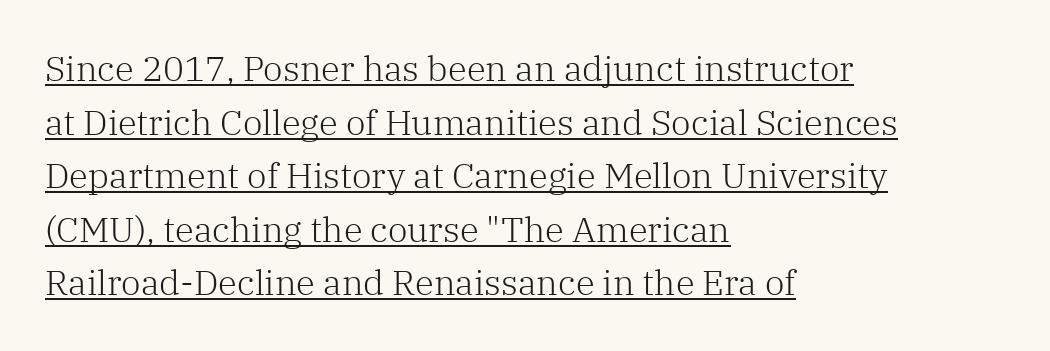
The image shows 35 px light serif type, upright; set left-aligned, normal line spacing (1.53x), normal letter spacing, underlined; low stroke contrast and a medium x-height.
